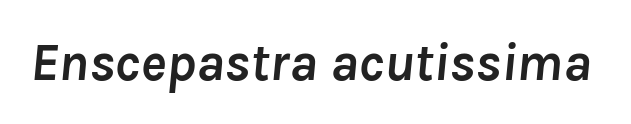
Q: Is the text bold? A: Yes.
Q: Is the text italic (slanted)? A: Yes, it leans right by about 8 degrees.
Q: Is the text underlined? A: No.
Q: Is the spacing between letters normal or unusually wide? A: Normal.
Q: Width (condensed, normal, or wide)? A: Normal.
Q: Stroke contrast? A: Low.
Q: x-height? A: Medium.
Q: Monospaced? A: No.
